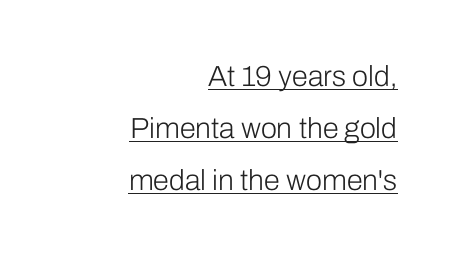
{"serif": "no", "italic": "no", "bold": "no", "weight": "light", "width": "normal", "stroke_contrast": "low", "x_height": "medium", "monospaced": "no", "underline": "yes", "align": "right", "line_spacing_ratio": 1.79, "letter_spacing": "normal", "letter_spacing_em": 0.0, "glyph_px": 29}
